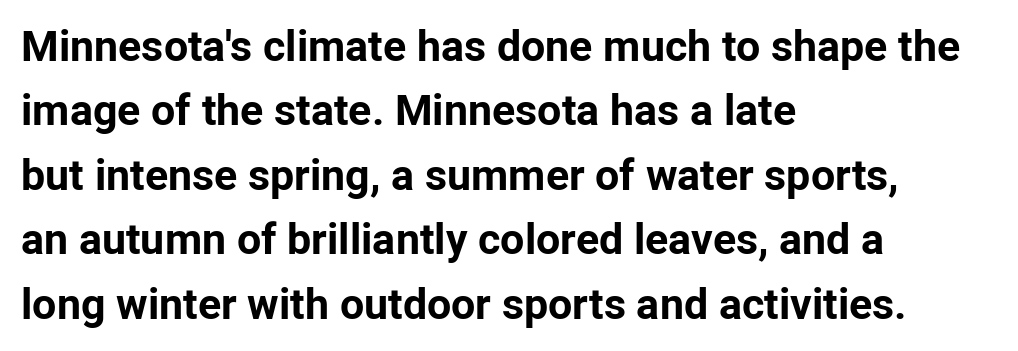
Note: no serifs on the glyphs. Rows of type keep a routine distance in the vertical direction. Every stem runs plumb, perpendicular to the baseline. The sample has been set heavy, in full bold. Underlining? Definitely not there. Here the designer chose a conventional face with non-uniform glyph widths.
